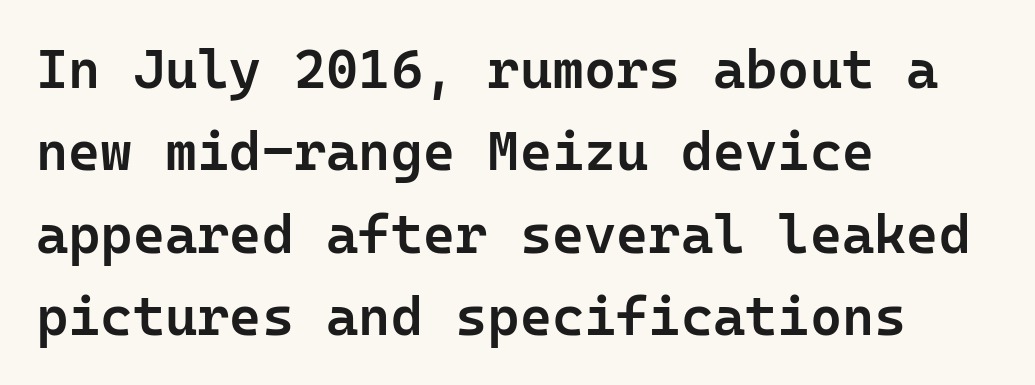
Regarding serifs, this sample does without them. These lines are set flush left with a ragged right edge. You can tell it's not italic because the verticals are truly vertical. Does extra space separate the letters? No, they use regular spacing. Strokes here are thickened, but only to semibold level. No word sits above an underline.
